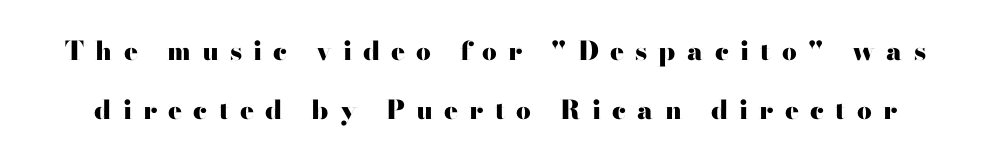
The image shows 26 px bold type, upright; set loose line spacing (2.27x), unusually wide letter spacing (+0.43 em), not underlined.
